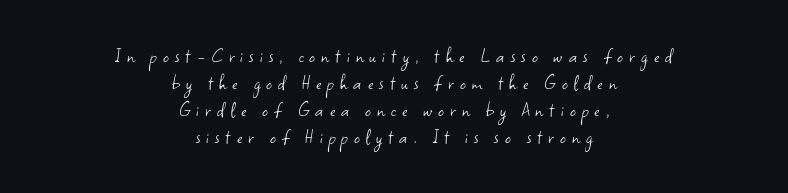
Typeset on center — no edge is straight. Honestly, there is no underline to notice here at all. Bold? No — there's no thickening of the strokes. Each word looks stretched out because of the extra space between its letters.
